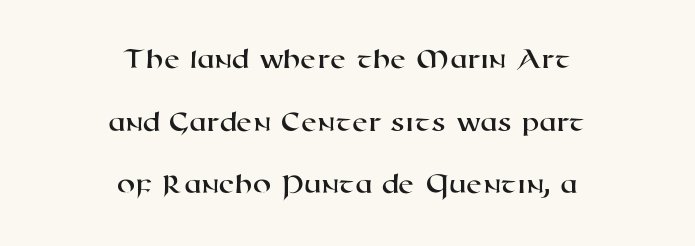
Is there much room between lines? Yes — plenty of vertical air separates them. Words float on clear page, feet unadorned. These lines are rendered in a variable-pitch font. Here the glyphs are tracked normally, forming tight word shapes.
